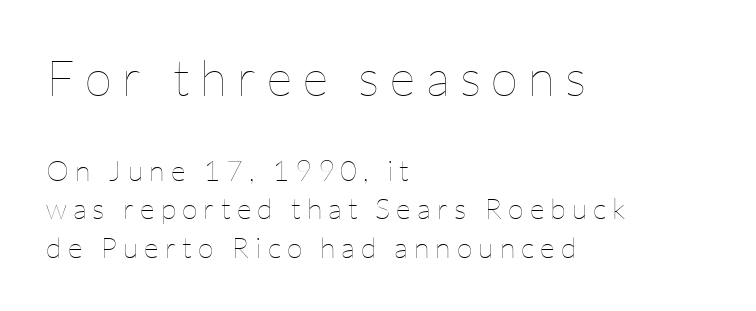
The image shows 50 px thin type, upright; set left-aligned, normal line spacing (1.32x), unusually wide letter spacing (+0.21 em), not underlined; the first (top) block is 1.72x larger; low stroke contrast and a medium x-height.
